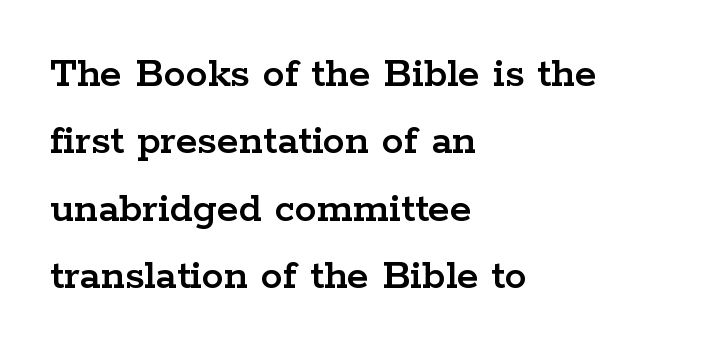
Q: Is the text italic (slanted)? A: No, it is upright.
Q: Is the typeface a serif or a sans-serif typeface? A: Serif.
Q: Is the text underlined? A: No.
Q: How is the paragraph aligned? A: Left-aligned.
Q: Is the spacing between letters normal or unusually wide? A: Normal.
Q: Is the spacing between lines tight, normal or loose? A: Normal.
Q: Width (condensed, normal, or wide)? A: Wide.
Q: Stroke contrast? A: Low.
Q: x-height? A: Medium.
Q: Monospaced? A: No.
